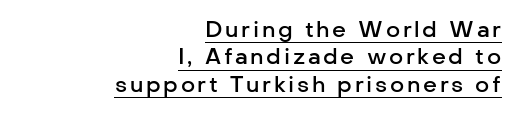
{"italic": "no", "bold": "semi", "underline": "yes", "align": "right", "line_spacing": "normal", "line_spacing_ratio": 1.25, "glyph_px": 22}
